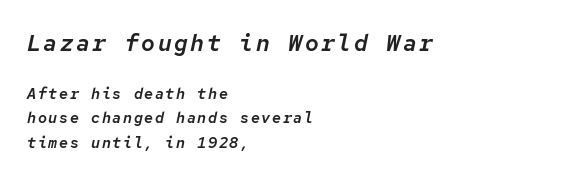
A typesetter would mark this as italic. The designer left line spacing at the default. Check under the words: just untouched page. This layout puts the oversized block above and the modest block below.
